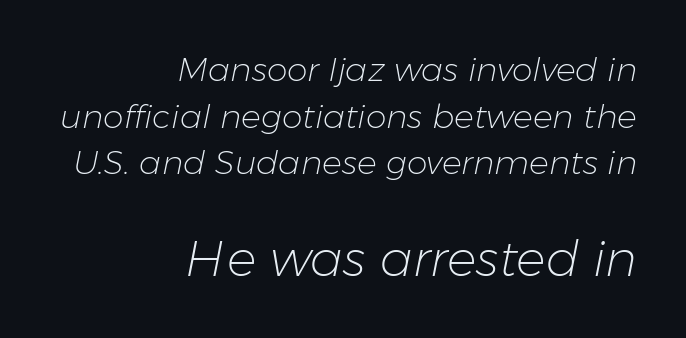
{"italic": "yes", "lean": "right", "slant_degrees": 11, "bold": "no", "weight": "light", "width": "normal", "stroke_contrast": "low", "x_height": "medium", "monospaced": "no", "underline": "no", "align": "right", "line_spacing": "normal", "line_spacing_ratio": 1.41, "letter_spacing": "normal", "letter_spacing_em": 0.0, "larger_block": "second", "size_ratio": 1.48, "glyph_px": 49}
